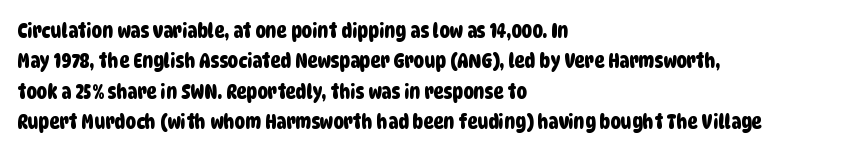
Q: Is the text underlined? A: No.
Q: How is the paragraph aligned? A: Left-aligned.
Q: Is the spacing between letters normal or unusually wide? A: Normal.
Q: Is the spacing between lines tight, normal or loose? A: Normal.
